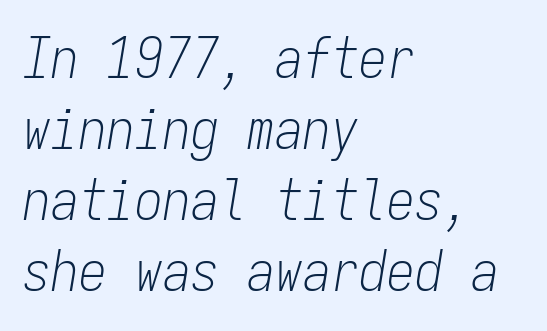
Leading: standard. Looking at the ascenders, they clearly lean. The rendering uses typewriter-style spacing with identical character cells. The foot of each line stays bare and open.
